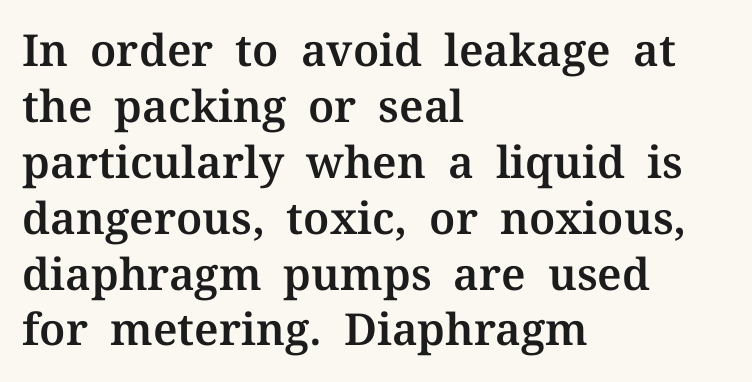
Q: Is the text italic (slanted)? A: No, it is upright.
Q: Is the typeface a serif or a sans-serif typeface? A: Serif.
Q: Is the text underlined? A: No.
Q: How is the paragraph aligned? A: Left-aligned.
Q: Is the spacing between letters normal or unusually wide? A: Normal.
Q: Is the spacing between lines tight, normal or loose? A: Normal.
Q: Width (condensed, normal, or wide)? A: Normal.
Q: Stroke contrast? A: Medium.
Q: x-height? A: Medium.
Q: Monospaced? A: No.
